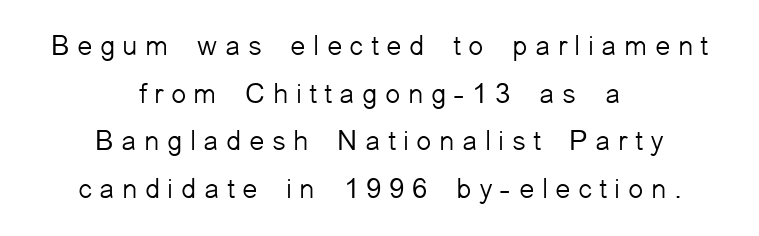
{"serif": "no", "italic": "no", "bold": "no", "weight": "light", "width": "normal", "stroke_contrast": "low", "x_height": "medium", "monospaced": "no", "underline": "no", "align": "center", "line_spacing": "normal", "line_spacing_ratio": 1.7, "letter_spacing": "wide", "letter_spacing_em": 0.26, "glyph_px": 28}
